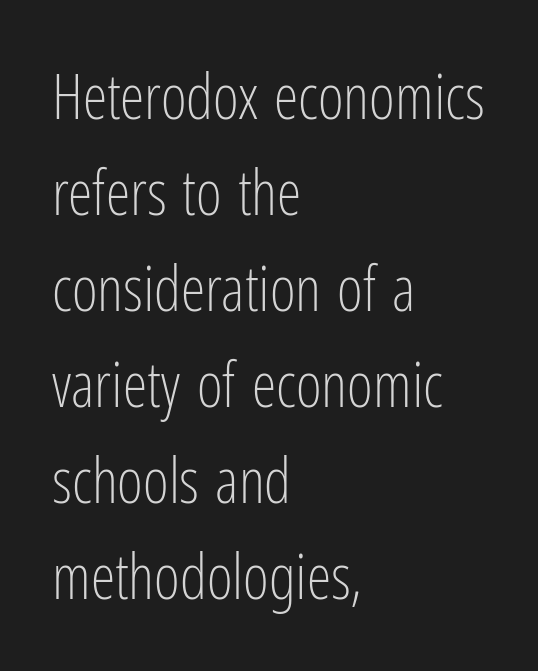
The image shows 62 px light, condensed sans-serif type, upright; set left-aligned, normal line spacing (1.55x), normal letter spacing, not underlined; low stroke contrast and a medium x-height.
